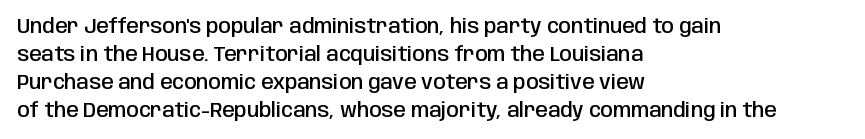
{"italic": "no", "bold": "semi", "underline": "no", "align": "left", "line_spacing": "normal", "line_spacing_ratio": 1.4, "letter_spacing": "normal", "letter_spacing_em": 0.0, "glyph_px": 20}
